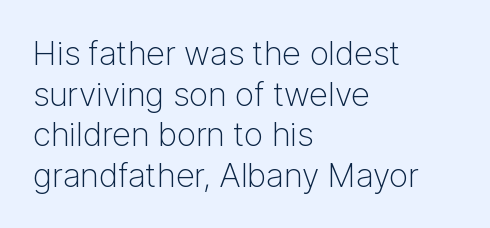
The image shows 33 px light sans-serif type, upright; set left-aligned, line spacing 1.23x, normal letter spacing, not underlined; low stroke contrast and a medium x-height.
